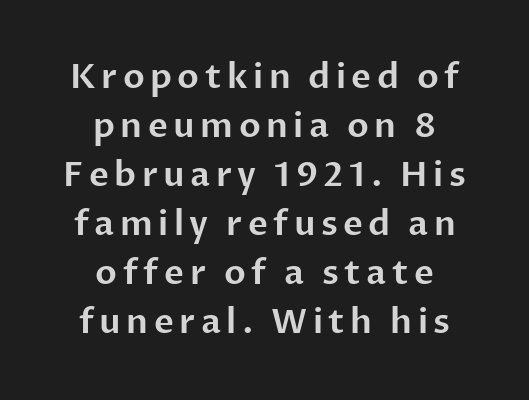
{"serif": "no", "italic": "no", "width": "normal", "stroke_contrast": "low", "x_height": "medium", "monospaced": "no", "underline": "no", "align": "center", "line_spacing": "normal", "line_spacing_ratio": 1.44, "glyph_px": 34}
